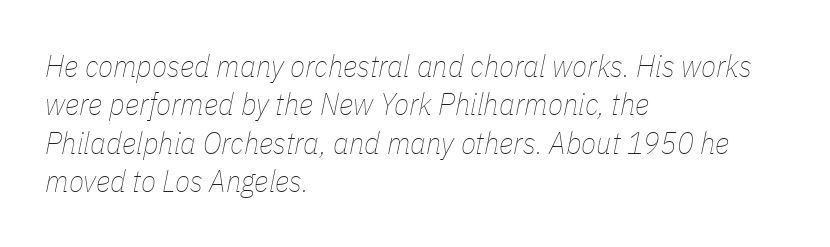
Which margin do the lines hug? The left one — the right edge is uneven. Does the lettering tilt? It does — this is italic. The line texture is even and compact thanks to regular tracking. Words float on clear page, feet unadorned.
